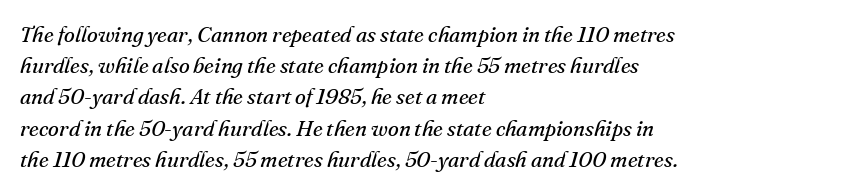
Q: Is the text bold? A: No.
Q: Is the text italic (slanted)? A: Yes, it leans right by about 16 degrees.
Q: Is the text underlined? A: No.
Q: How is the paragraph aligned? A: Left-aligned.
Q: Is the spacing between letters normal or unusually wide? A: Normal.
Q: Is the spacing between lines tight, normal or loose? A: Normal.
